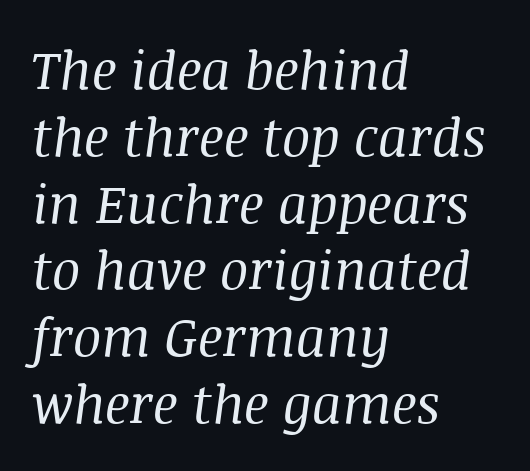
{"serif": "yes", "italic": "yes", "lean": "right", "slant_degrees": 8, "bold": "no", "weight": "regular", "width": "normal", "stroke_contrast": "medium", "x_height": "large", "monospaced": "no", "underline": "no", "align": "left", "line_spacing": "normal", "line_spacing_ratio": 1.26, "letter_spacing": "normal", "letter_spacing_em": 0.0, "glyph_px": 53}
